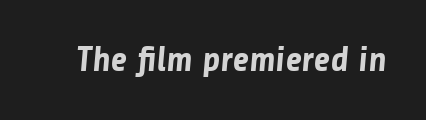
The image shows 35 px bold sans-serif type; set normal letter spacing, not underlined; low stroke contrast and a medium x-height.
